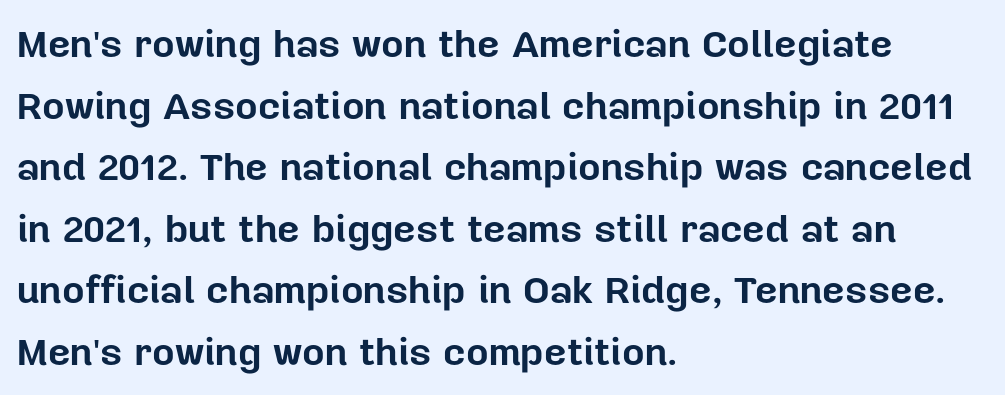
{"serif": "no", "italic": "no", "bold": "yes", "weight": "bold", "width": "normal", "stroke_contrast": "low", "x_height": "medium", "monospaced": "no", "underline": "no", "align": "left", "line_spacing": "normal", "line_spacing_ratio": 1.58, "letter_spacing": "normal", "letter_spacing_em": 0.0, "glyph_px": 39}
